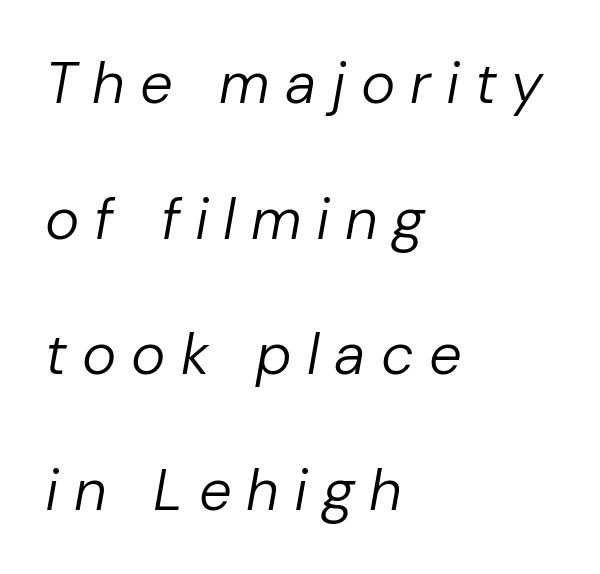
The rendering uses natural spacing where letterforms have individual widths. Bare-footed words on every line. Compared with typical paragraphs, the rows here are farther apart. These glyphs show unthickened strokes, regular width or finer.
